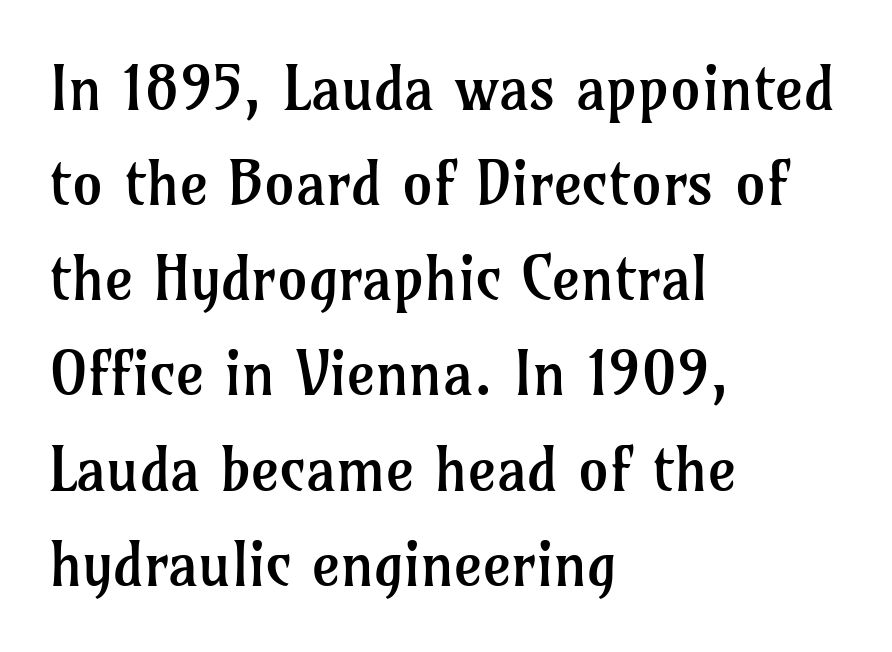
Q: Is the text bold? A: No.
Q: Is the text italic (slanted)? A: No, it is upright.
Q: Is the typeface a serif or a sans-serif typeface? A: Serif.
Q: Is the text underlined? A: No.
Q: How is the paragraph aligned? A: Left-aligned.
Q: Is the spacing between letters normal or unusually wide? A: Normal.
Q: Is the spacing between lines tight, normal or loose? A: Normal.
Q: Width (condensed, normal, or wide)? A: Normal.
Q: Stroke contrast? A: Low.
Q: x-height? A: Medium.
Q: Monospaced? A: No.
